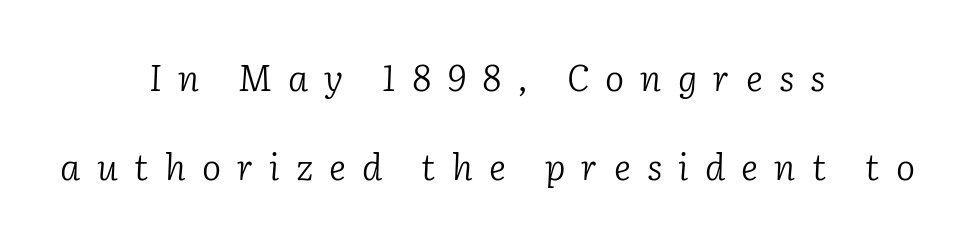
Q: Is the text bold? A: No.
Q: Is the text italic (slanted)? A: Yes, it leans right by about 2 degrees.
Q: Is the typeface a serif or a sans-serif typeface? A: Serif.
Q: Is the text underlined? A: No.
Q: How is the paragraph aligned? A: Centered.
Q: Is the spacing between letters normal or unusually wide? A: Unusually wide.
Q: Is the spacing between lines tight, normal or loose? A: Loose.
Q: Width (condensed, normal, or wide)? A: Normal.
Q: Stroke contrast? A: Low.
Q: x-height? A: Medium.
Q: Monospaced? A: No.
